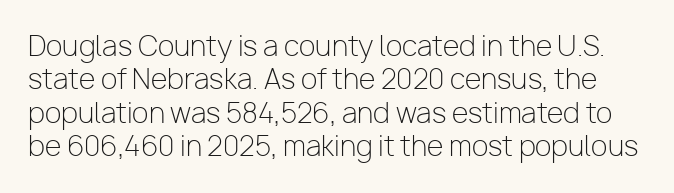
Upright lettering throughout. Default kerning and tracking; the words read as compact shapes. Descenders are the only things crossing below the line. No chunkiness to these letters — they're not bold.
